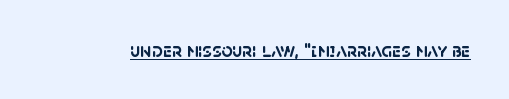
The image shows 20 px bold type; set normal letter spacing, underlined.
